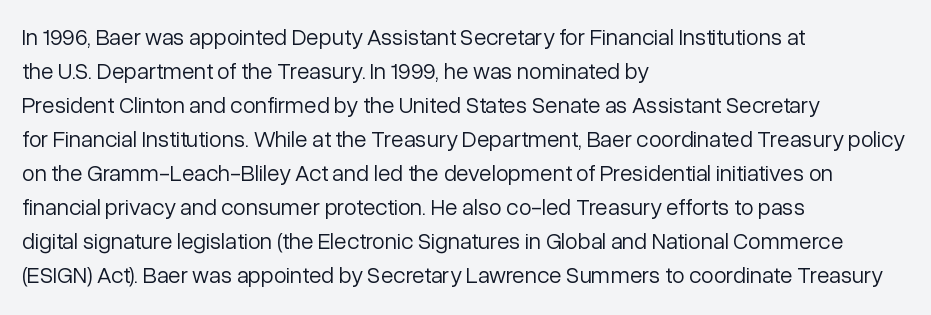
{"italic": "no", "bold": "no", "underline": "no", "align": "left", "line_spacing": "normal", "line_spacing_ratio": 1.48, "letter_spacing": "normal", "letter_spacing_em": 0.0, "glyph_px": 23}
